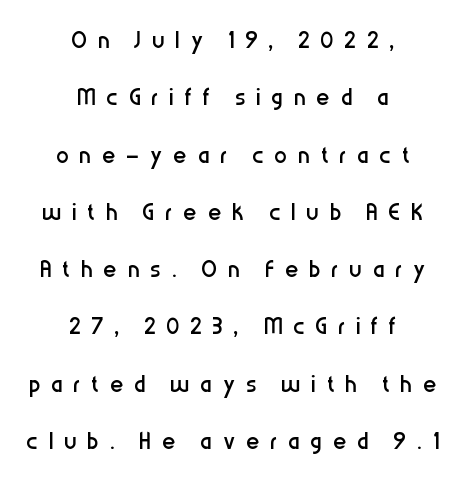
The image shows 32 px regular-weight, condensed sans-serif type, upright; set centered, line spacing 1.79x, unusually wide letter spacing (+0.34 em), not underlined; low stroke contrast and a medium x-height.
